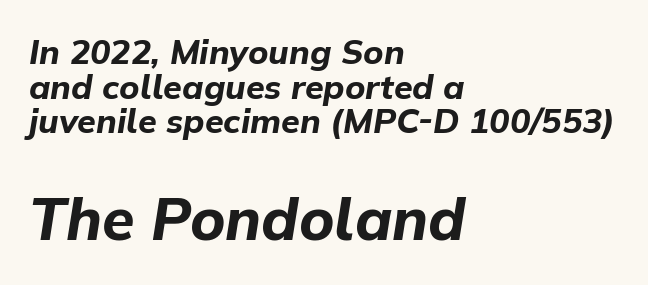
The image shows 59 px bold type, italic (leaning right); set left-aligned, tight line spacing (1.02x), normal letter spacing, not underlined; the second (bottom) block is 1.74x larger; low stroke contrast and a medium x-height.
